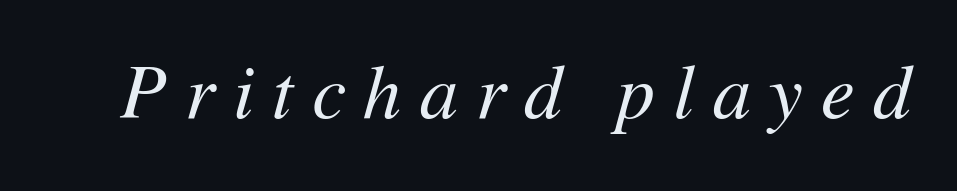
Q: Is the text bold? A: No.
Q: Is the text italic (slanted)? A: Yes, it leans right by about 11 degrees.
Q: Is the text underlined? A: No.
Q: Is the spacing between letters normal or unusually wide? A: Unusually wide.
Q: Width (condensed, normal, or wide)? A: Normal.
Q: Stroke contrast? A: Medium.
Q: x-height? A: Medium.
Q: Monospaced? A: No.
